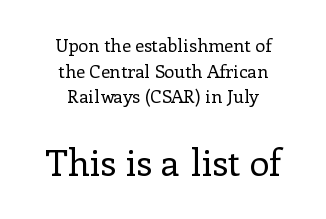
{"serif": "yes", "italic": "no", "bold": "no", "weight": "regular", "width": "normal", "stroke_contrast": "low", "x_height": "medium", "monospaced": "no", "underline": "no", "align": "center", "line_spacing": "normal", "line_spacing_ratio": 1.42, "letter_spacing": "normal", "letter_spacing_em": 0.0, "larger_block": "second", "size_ratio": 2.0, "glyph_px": 36}
